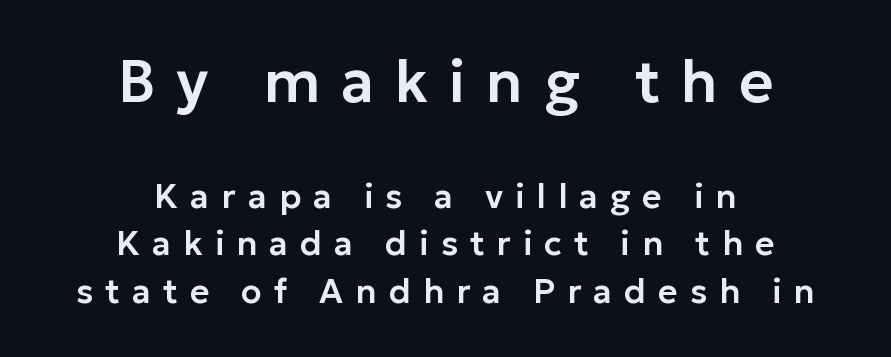
Q: Is the text italic (slanted)? A: No, it is upright.
Q: Is the typeface a serif or a sans-serif typeface? A: Sans-serif.
Q: Is the text underlined? A: No.
Q: How is the paragraph aligned? A: Centered.
Q: Is the spacing between letters normal or unusually wide? A: Unusually wide.
Q: Is the spacing between lines tight, normal or loose? A: Normal.
Q: Which block of text is set in a larger size, the first (top) or the second (bottom)? A: The first (top) one.
Q: Width (condensed, normal, or wide)? A: Normal.
Q: Stroke contrast? A: Low.
Q: x-height? A: Medium.
Q: Monospaced? A: No.
